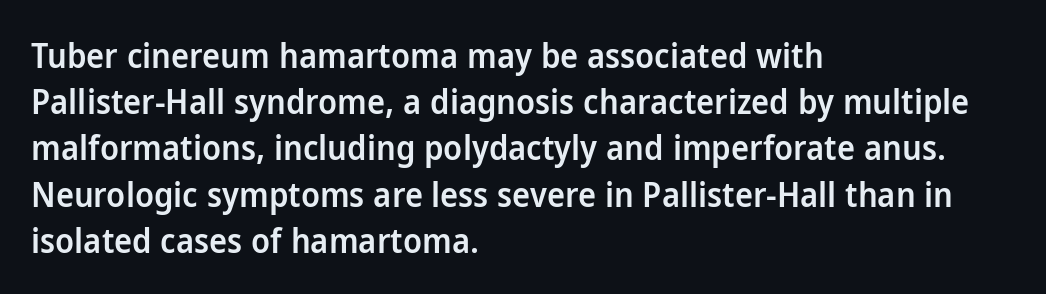
The image shows 34 px semibold sans-serif type, upright; set left-aligned, normal line spacing (1.36x), normal letter spacing, not underlined; low stroke contrast and a medium x-height.
